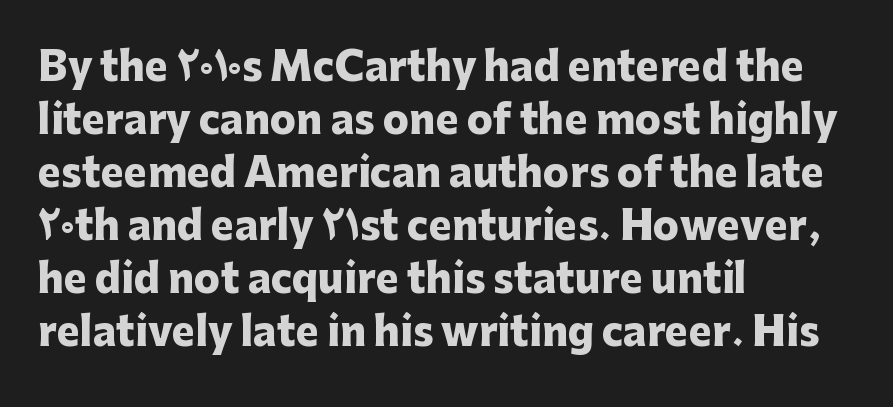
Q: Is the text bold? A: Yes.
Q: Is the text italic (slanted)? A: No, it is upright.
Q: Is the typeface a serif or a sans-serif typeface? A: Sans-serif.
Q: Is the text underlined? A: No.
Q: How is the paragraph aligned? A: Left-aligned.
Q: Is the spacing between letters normal or unusually wide? A: Normal.
Q: Is the spacing between lines tight, normal or loose? A: Normal.
Q: Width (condensed, normal, or wide)? A: Normal.
Q: Stroke contrast? A: Low.
Q: x-height? A: Medium.
Q: Monospaced? A: No.
